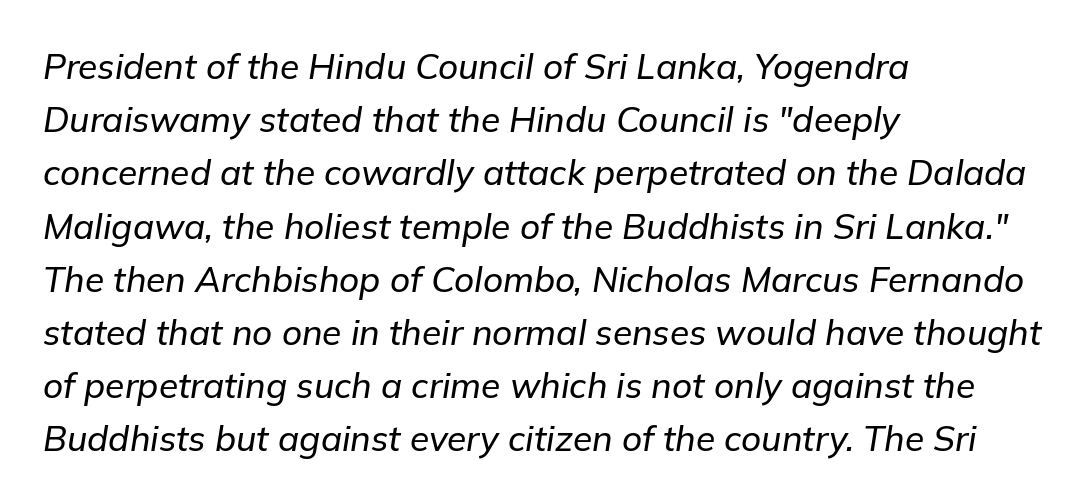
Is this a fixed-width face? No — the glyphs have proportional, varying widths. Where is the straight margin? On the left. Regarding leading, the lines here are spaced in the standard way. The specimen reads as italic at a glance.
